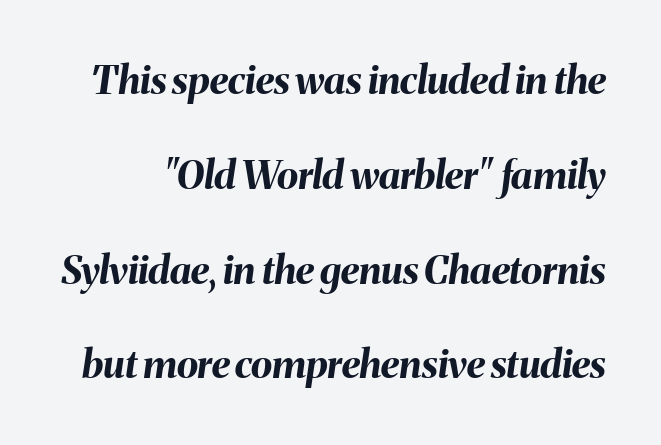
Q: Is the text bold? A: Yes.
Q: Is the text italic (slanted)? A: Yes, it leans right by about 8 degrees.
Q: Is the text underlined? A: No.
Q: Is the spacing between letters normal or unusually wide? A: Normal.
Q: Is the spacing between lines tight, normal or loose? A: Loose.
Q: Width (condensed, normal, or wide)? A: Normal.
Q: Stroke contrast? A: Medium.
Q: x-height? A: Medium.
Q: Monospaced? A: No.
